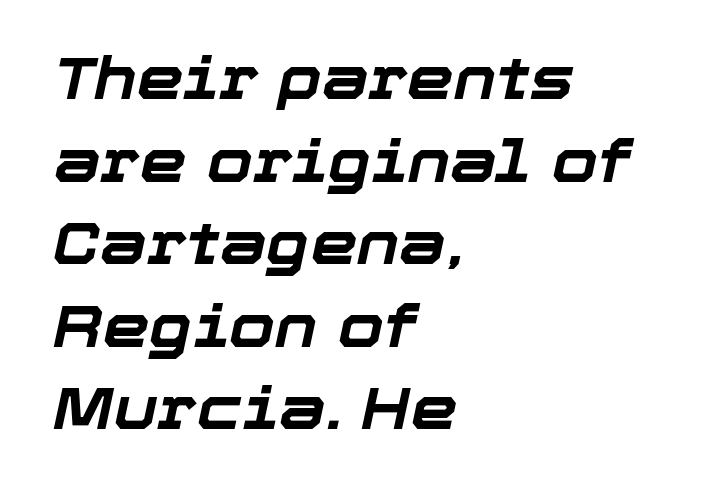
{"italic": "yes", "lean": "right", "slant_degrees": 12, "bold": "yes", "weight": "bold", "width": "normal", "stroke_contrast": "low", "x_height": "medium", "monospaced": "no", "underline": "no", "align": "left", "line_spacing": "normal", "line_spacing_ratio": 1.4, "letter_spacing": "normal", "letter_spacing_em": 0.0, "glyph_px": 59}
